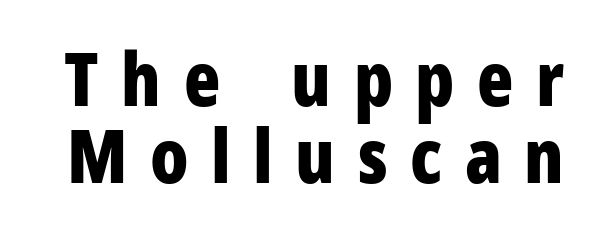
{"serif": "no", "italic": "no", "bold": "yes", "weight": "bold", "width": "condensed", "stroke_contrast": "low", "x_height": "medium", "monospaced": "no", "underline": "no", "line_spacing": "tight", "line_spacing_ratio": 1.03, "letter_spacing": "wide", "letter_spacing_em": 0.3, "glyph_px": 75}
